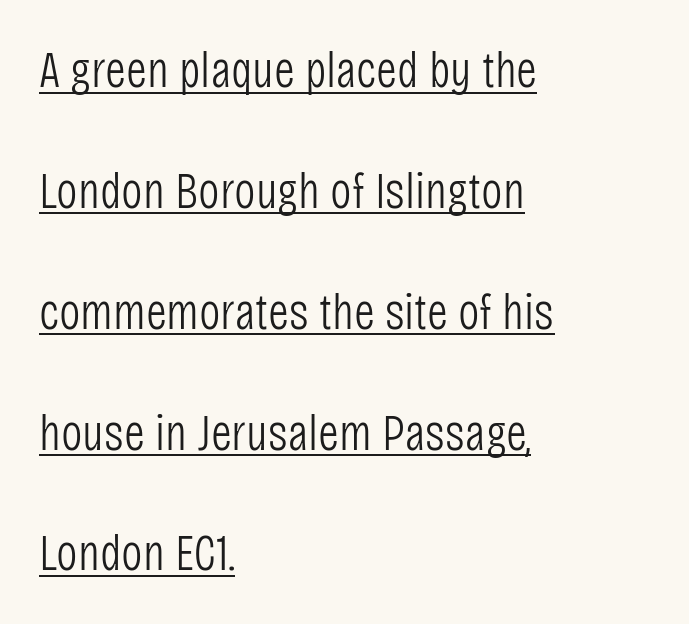
{"serif": "no", "italic": "no", "bold": "no", "weight": "light", "width": "condensed", "stroke_contrast": "low", "x_height": "large", "monospaced": "no", "underline": "yes", "align": "left", "line_spacing": "loose", "line_spacing_ratio": 2.37, "letter_spacing": "normal", "letter_spacing_em": 0.0, "glyph_px": 51}
